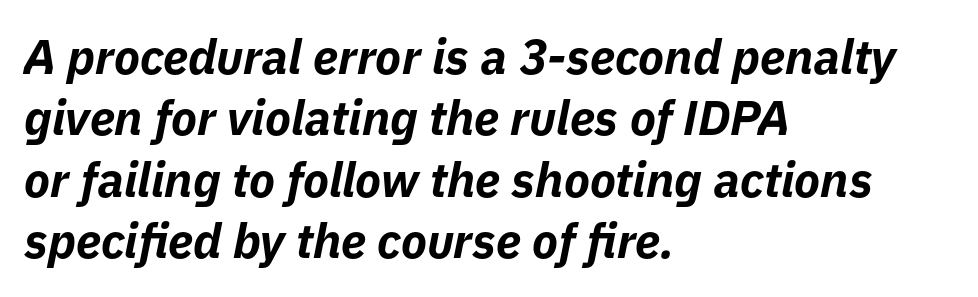
{"italic": "yes", "lean": "right", "slant_degrees": 11, "bold": "yes", "weight": "bold", "width": "normal", "stroke_contrast": "low", "x_height": "medium", "monospaced": "no", "underline": "no", "align": "left", "line_spacing": "normal", "line_spacing_ratio": 1.28, "letter_spacing": "normal", "letter_spacing_em": 0.0, "glyph_px": 48}
